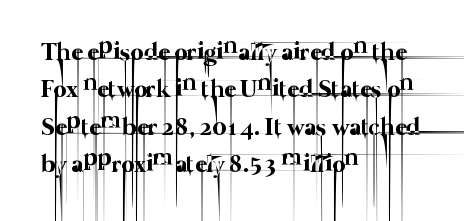
{"bold": "no", "underline": "no", "align": "left", "line_spacing": "normal", "line_spacing_ratio": 1.5, "letter_spacing": "normal", "letter_spacing_em": 0.0, "glyph_px": 25}
